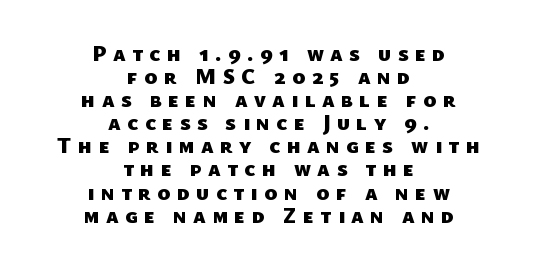
The area under the type is left untouched. This sample uses expanded letter spacing, leaving extra air between glyphs. Stroke thickness is high; the sample reads as a true bold. Quick note: interline space is minimal. One-word summary of the alignment: center.
